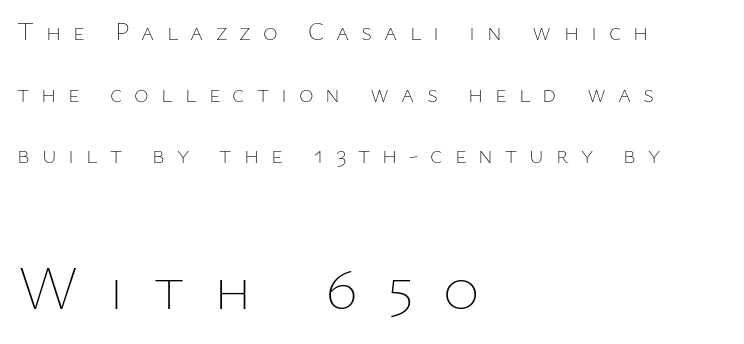
Q: Is the text bold? A: No.
Q: Is the text italic (slanted)? A: No, it is upright.
Q: Is the text underlined? A: No.
Q: How is the paragraph aligned? A: Left-aligned.
Q: Is the spacing between letters normal or unusually wide? A: Unusually wide.
Q: Is the spacing between lines tight, normal or loose? A: Loose.
Q: Which block of text is set in a larger size, the first (top) or the second (bottom)? A: The second (bottom) one.
Q: Width (condensed, normal, or wide)? A: Normal.
Q: Stroke contrast? A: Low.
Q: x-height? A: Medium.
Q: Monospaced? A: No.
